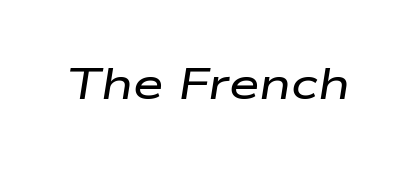
{"italic": "yes", "lean": "right", "slant_degrees": 9, "width": "wide", "stroke_contrast": "low", "x_height": "medium", "monospaced": "no", "underline": "no", "letter_spacing": "normal", "letter_spacing_em": 0.0, "glyph_px": 44}
